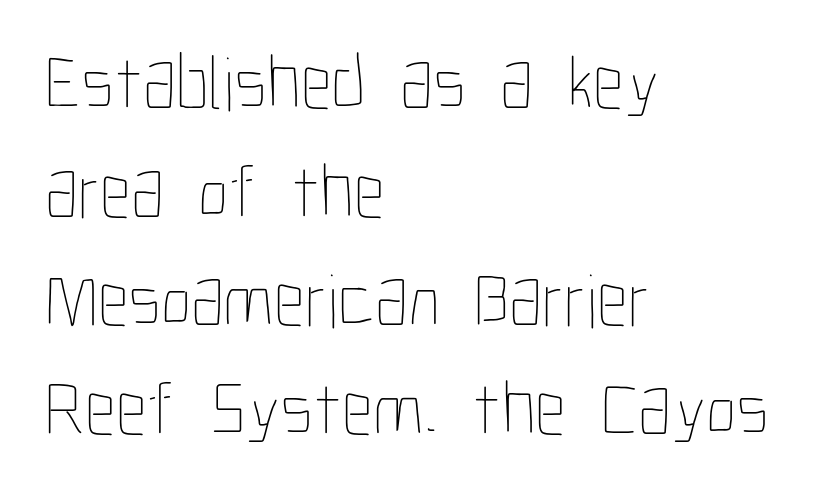
{"italic": "no", "bold": "no", "weight": "thin", "width": "condensed", "stroke_contrast": "low", "x_height": "medium", "monospaced": "no", "underline": "no", "align": "left", "line_spacing": "normal", "line_spacing_ratio": 1.41, "letter_spacing": "normal", "letter_spacing_em": 0.0, "glyph_px": 77}
